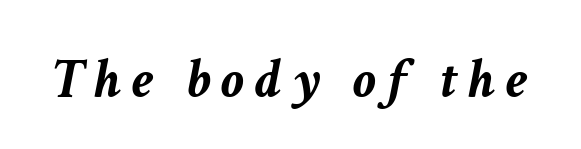
Q: Is the text bold? A: Yes.
Q: Is the text italic (slanted)? A: Yes, it leans right by about 11 degrees.
Q: Is the text underlined? A: No.
Q: Width (condensed, normal, or wide)? A: Normal.
Q: Stroke contrast? A: Low.
Q: x-height? A: Medium.
Q: Monospaced? A: No.
